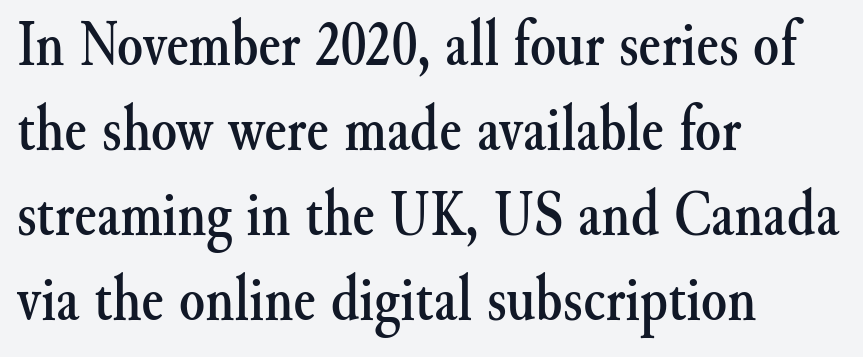
{"serif": "yes", "italic": "no", "width": "normal", "stroke_contrast": "medium", "x_height": "small", "monospaced": "no", "underline": "no", "align": "left", "line_spacing": "normal", "line_spacing_ratio": 1.29, "letter_spacing": "normal", "letter_spacing_em": 0.0, "glyph_px": 66}
